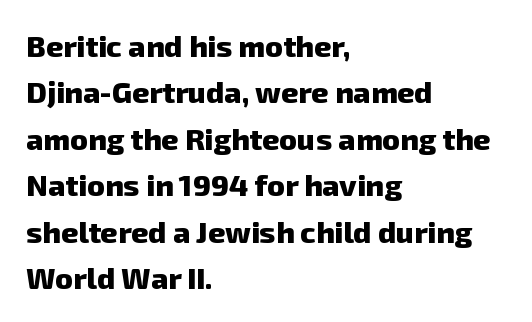
The image shows 30 px heavy sans-serif type; set left-aligned, normal line spacing (1.55x), normal letter spacing, not underlined; low stroke contrast and a medium x-height.
